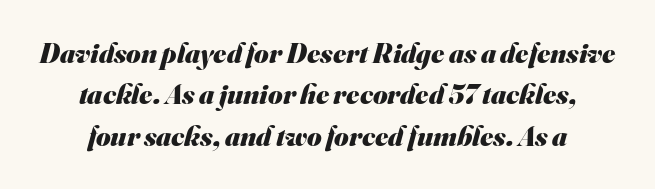
The image shows 28 px heavy sans-serif type; set normal line spacing (1.48x), normal letter spacing, not underlined; medium stroke contrast and a small x-height.
